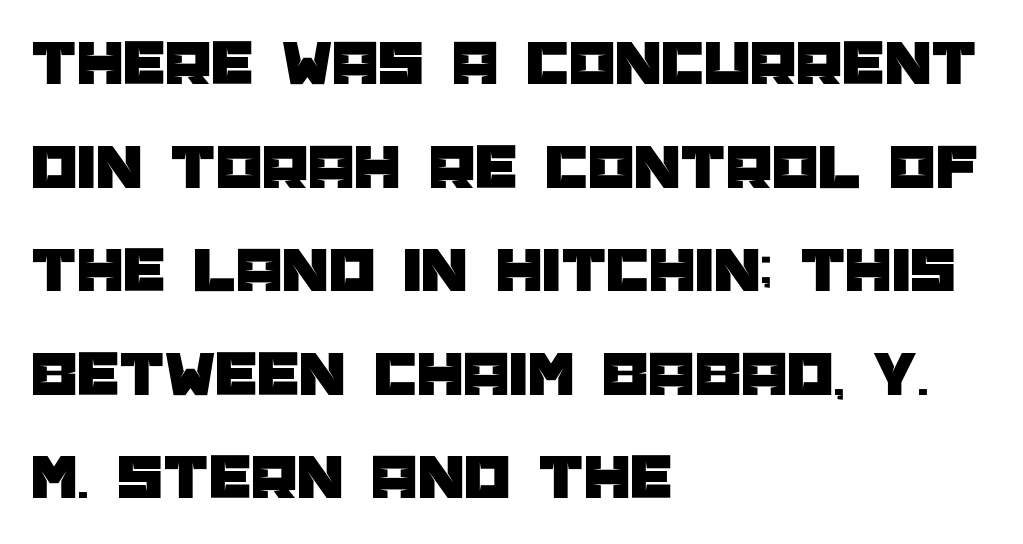
The image shows 66 px sans-serif type, upright; set left-aligned, normal line spacing (1.57x), normal letter spacing, not underlined; low stroke contrast and a large x-height.
